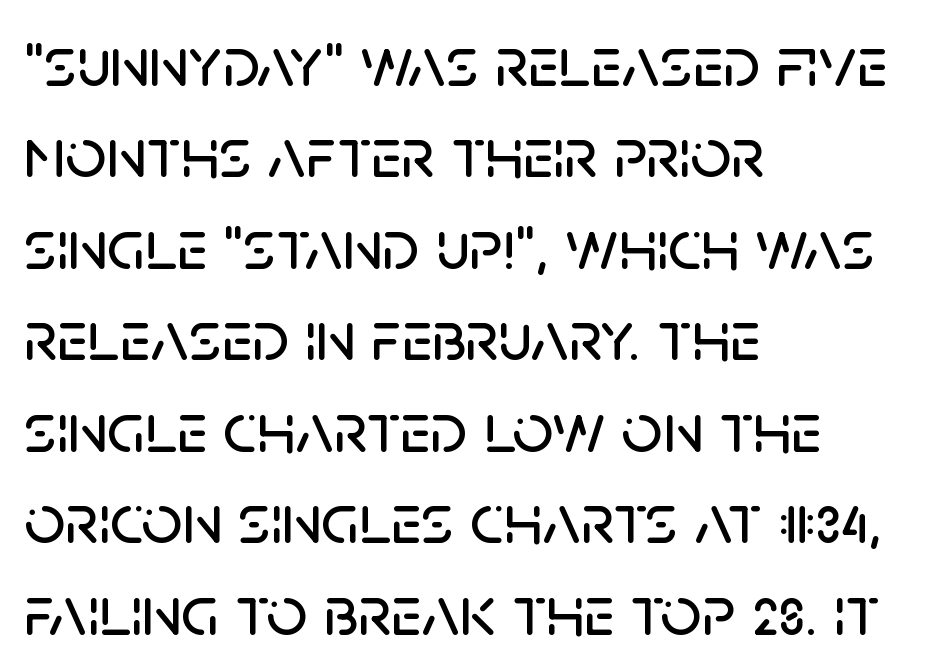
The image shows 72 px sans-serif type, upright; set left-aligned, normal line spacing (1.27x), normal letter spacing, not underlined; low stroke contrast and a large x-height.
